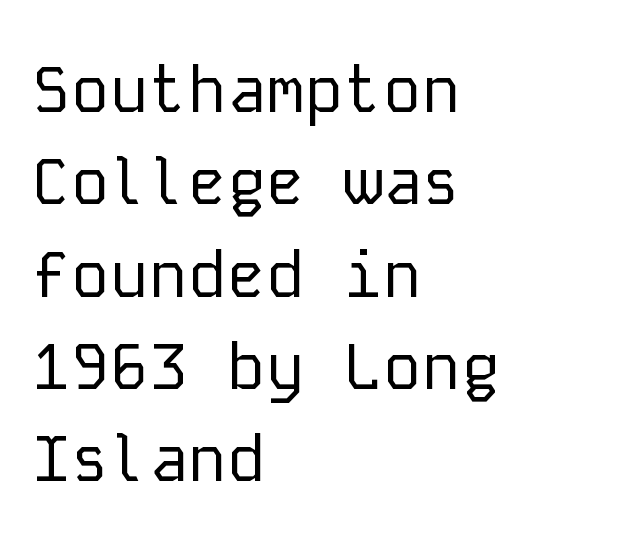
{"serif": "no", "italic": "no", "bold": "no", "weight": "regular", "width": "normal", "stroke_contrast": "low", "x_height": "medium", "monospaced": "yes", "underline": "no", "align": "left", "line_spacing": "normal", "line_spacing_ratio": 1.42, "letter_spacing": "normal", "letter_spacing_em": 0.0, "glyph_px": 65}
